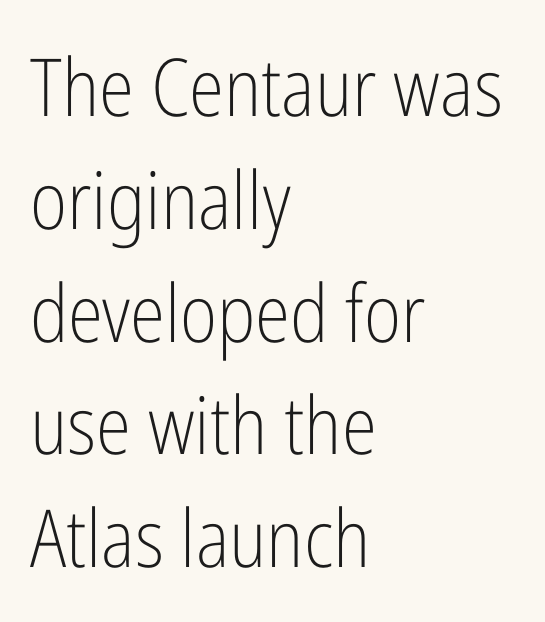
{"serif": "no", "italic": "no", "bold": "no", "weight": "light", "width": "condensed", "stroke_contrast": "low", "x_height": "medium", "monospaced": "no", "underline": "no", "align": "left", "line_spacing": "normal", "line_spacing_ratio": 1.41, "letter_spacing": "normal", "letter_spacing_em": 0.0, "glyph_px": 80}
